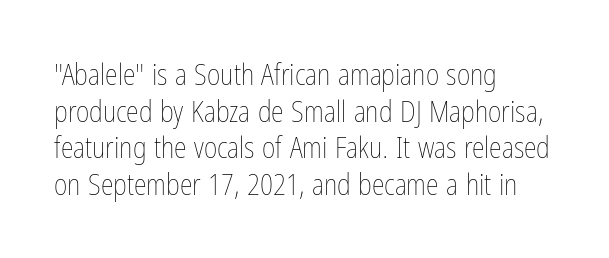
Italic? Not at all — the glyphs are vertical. Successive baselines arrive at the customary interval. Nobody drew a line under any word here. On a weight scale, this lands at 450 or below. Nobody touched the tracking dial on this one.
